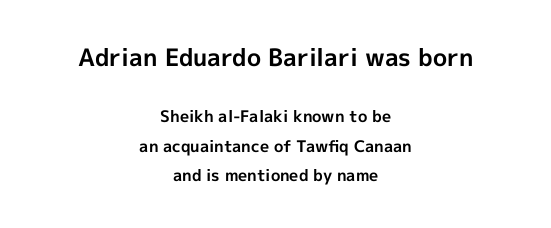
Caption: upper text group enlarged, lower text group reduced. A clean baseline with only descenders dipping below it. Here the glyphs are tracked normally, forming tight word shapes. One-word summary of the alignment: center. A dark, heavy texture on the line: the type is bold. The specimen reads as upright at a glance.
